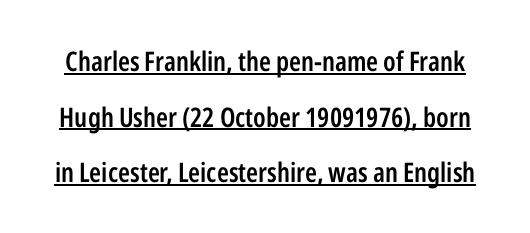
The line texture is even and compact thanks to regular tracking. Every character sits straight up, as roman type does. Strokes here are thickened, but only to semibold level. If you measured baseline to baseline, you'd find a long distance.
